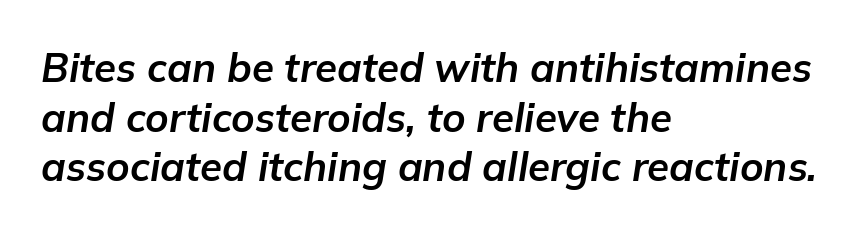
You could not count columns in this text — the font is proportionally spaced. Lines of text with bare space underneath. In terms of weight, the rendering is a true, heavy bold. When letters slant like this, we call the style italic. Notice how the passage keeps a crisp vertical edge on the left only.
